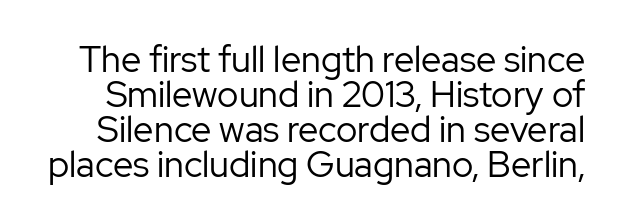
The image shows 36 px regular-weight sans-serif type, upright; set tight line spacing (0.97x), normal letter spacing, not underlined; low stroke contrast and a medium x-height.
